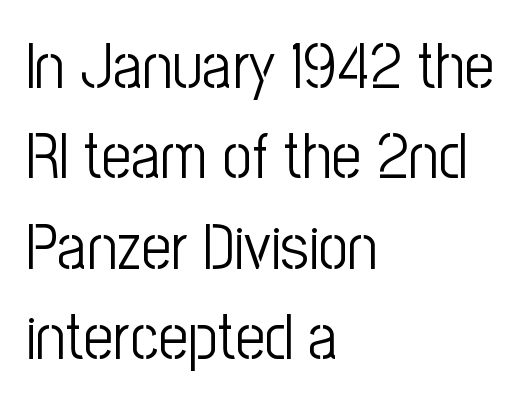
The image shows 65 px light, condensed sans-serif type, upright; set left-aligned, normal line spacing (1.39x), normal letter spacing, not underlined; low stroke contrast and a medium x-height.
